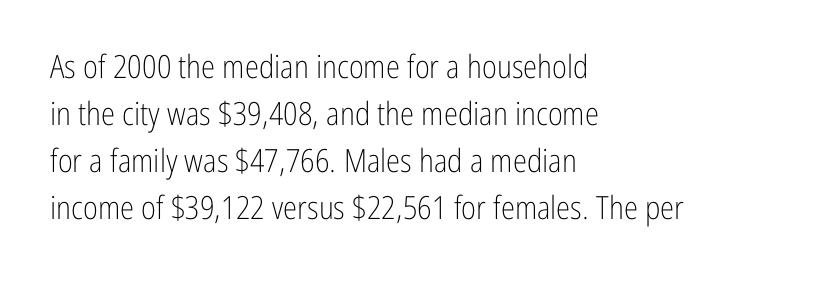
The font's upright variant was chosen for this text. No feet cap the strokes, marking this as sans-serif type. You could not count columns in this text — the font is proportionally spaced. Glance below the letters and you will spot only blank space.
